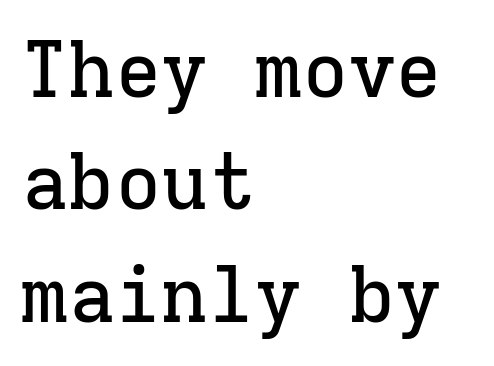
The image shows 78 px serif type, upright, monospaced; set left-aligned, normal line spacing (1.44x), normal letter spacing, not underlined; low stroke contrast and a medium x-height.
